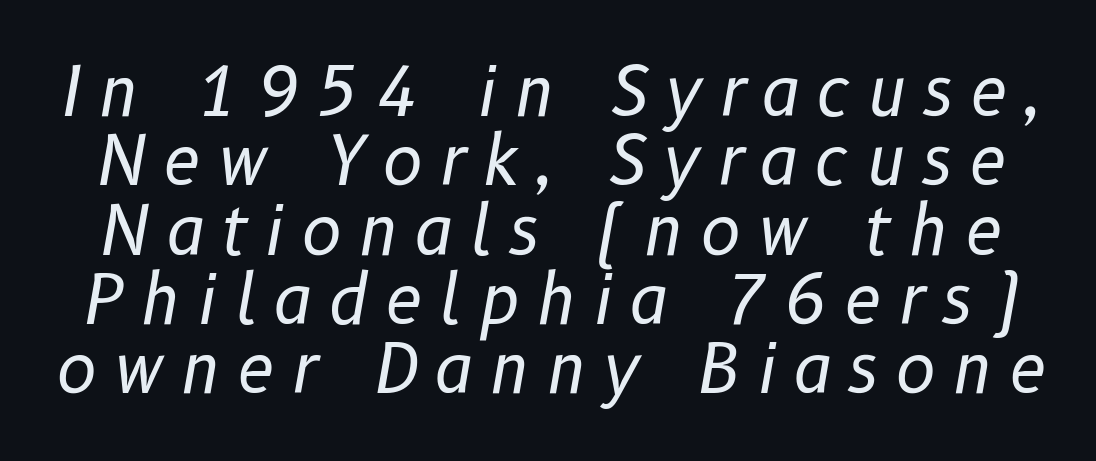
{"italic": "yes", "lean": "right", "slant_degrees": 10, "bold": "no", "weight": "regular", "width": "normal", "stroke_contrast": "low", "x_height": "medium", "monospaced": "no", "underline": "no", "line_spacing": "tight", "line_spacing_ratio": 1.02, "letter_spacing": "wide", "letter_spacing_em": 0.24, "glyph_px": 68}
